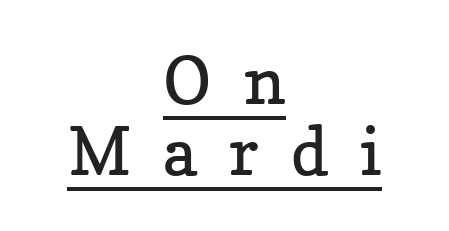
This rendering widens character spacing well past its baseline value. What's the leading like? Squeezed, with rows nearly overlapping. The typography opts for an upright posture over an oblique one. The letters carry serifs — small finishing strokes at the ends of their stems.
